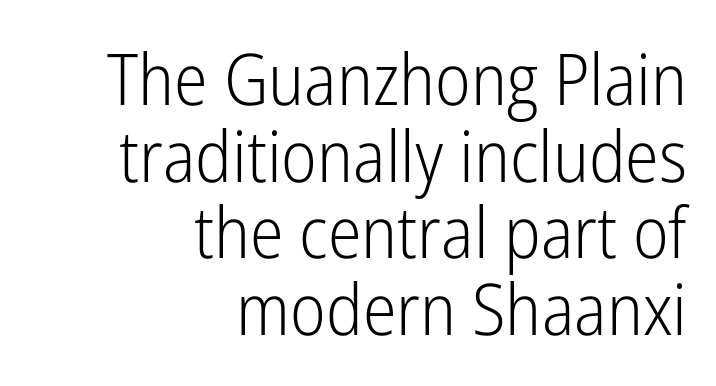
The image shows 71 px light, condensed sans-serif type, upright; set right-aligned, tight line spacing (1.08x), normal letter spacing, not underlined; low stroke contrast and a medium x-height.
